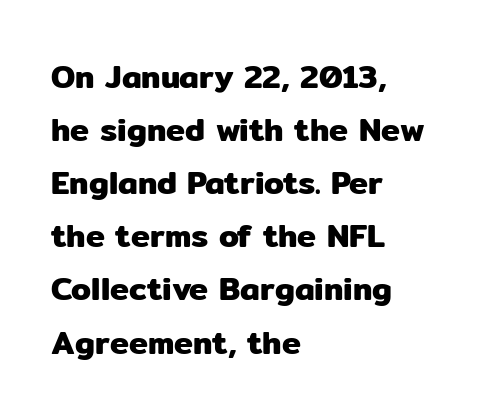
Evenly set lines give the paragraph a standard silhouette. Posture: vertical. A sans-serif font was chosen for this passage. Short and long lines alike share a common starting point at left. Honestly, the letter spacing is just normal — you wouldn't notice it. Each letter keeps its own natural width here, so spacing adapts to shape.
